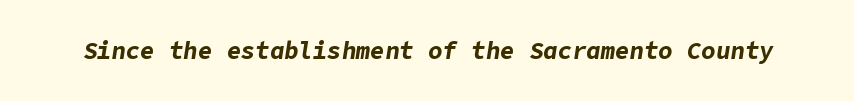
The image shows 24 px bold type, italic (leaning right); set normal letter spacing, not underlined.
